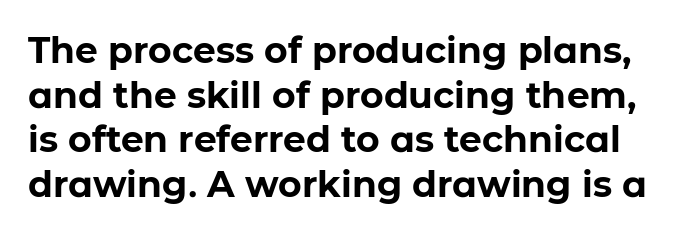
The image shows 36 px bold sans-serif type, upright; set line spacing 1.24x, normal letter spacing, not underlined; low stroke contrast and a medium x-height.
